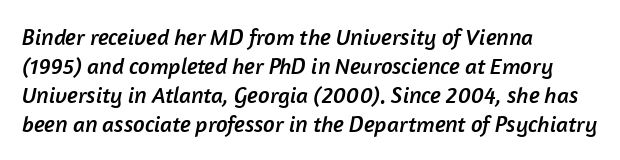
Q: Is the text underlined? A: No.
Q: How is the paragraph aligned? A: Left-aligned.
Q: Is the spacing between letters normal or unusually wide? A: Normal.
Q: Is the spacing between lines tight, normal or loose? A: Normal.
